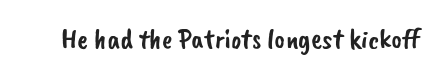
Underline: absent. Unlike a traditional serif, this face leaves its strokes unadorned. This sample has the flowing, uneven cadence of proportional lettering. Observe the ordinary spacing: letters are neighbours, not strangers.
